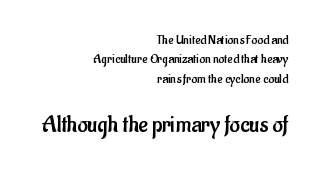
Q: Is the text bold? A: No.
Q: Is the text italic (slanted)? A: No, it is upright.
Q: Is the text underlined? A: No.
Q: How is the paragraph aligned? A: Right-aligned.
Q: Is the spacing between letters normal or unusually wide? A: Normal.
Q: Is the spacing between lines tight, normal or loose? A: Normal.
Q: Which block of text is set in a larger size, the first (top) or the second (bottom)? A: The second (bottom) one.
